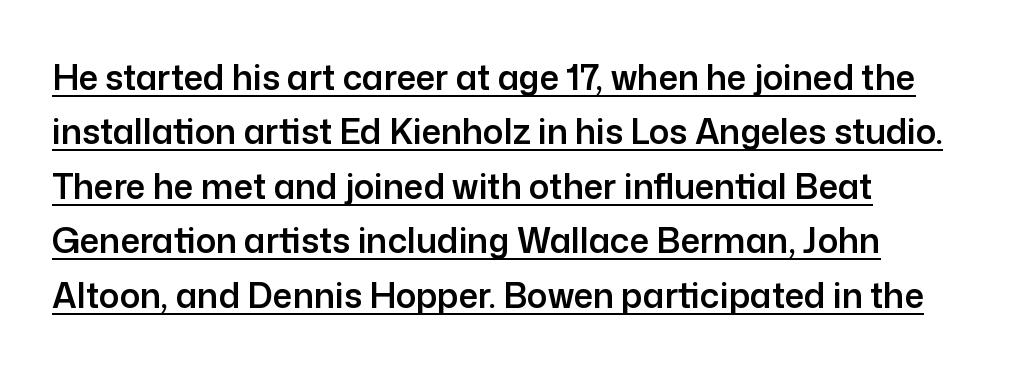
Font category for this specimen: sans-serif. Visually the block forms a straight wall on the left and a jagged coastline on the right. The face used here is proportionally spaced, like ordinary book or web type. A typographer would call this underscored text.
